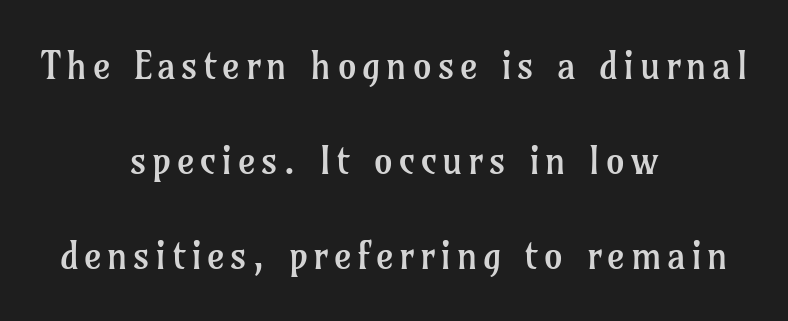
Q: Is the text bold? A: No.
Q: Is the text italic (slanted)? A: No, it is upright.
Q: Is the typeface a serif or a sans-serif typeface? A: Serif.
Q: Is the text underlined? A: No.
Q: How is the paragraph aligned? A: Centered.
Q: Is the spacing between lines tight, normal or loose? A: Loose.
Q: Width (condensed, normal, or wide)? A: Normal.
Q: Stroke contrast? A: Low.
Q: x-height? A: Medium.
Q: Monospaced? A: No.
